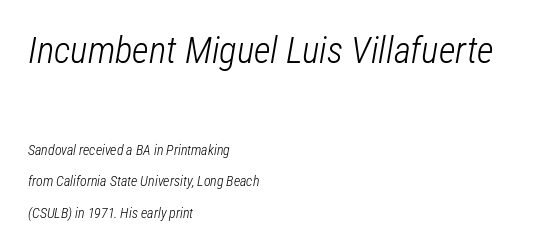
The image shows 37 px light, condensed type, italic (leaning right); set left-aligned, loose line spacing (2.27x), normal letter spacing, not underlined; the first (top) block is 2.64x larger; low stroke contrast and a medium x-height.
